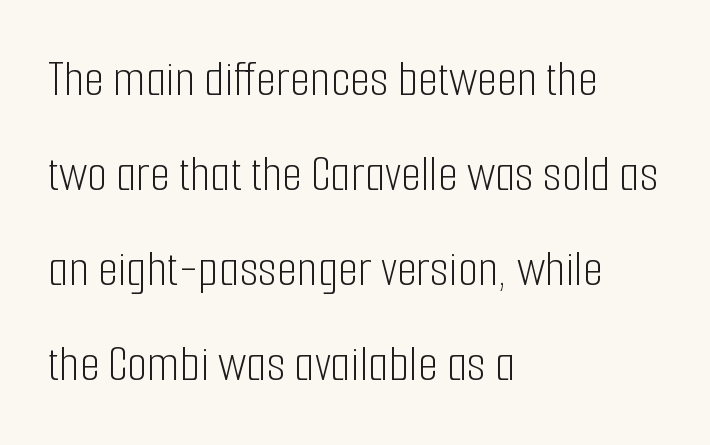
Does the lettering tilt? It doesn't — this is upright. Looks like regular typesetting: each glyph gets only the width it needs. Note: no serifs on the glyphs. No chunkiness to these letters — they're not bold. Glyph-to-glyph distance matches everyday printed text. Compared with a centered layout, this one pins lines to the left instead.
